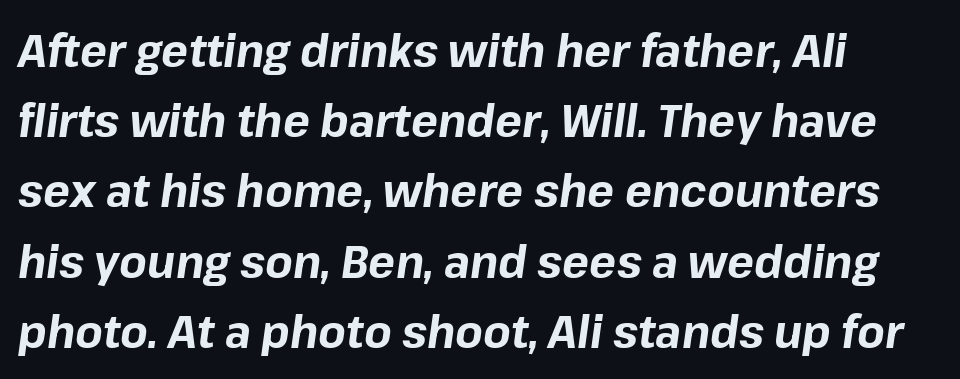
The image shows 45 px bold type, italic (leaning right); set left-aligned, normal line spacing (1.56x), normal letter spacing, not underlined; low stroke contrast and a medium x-height.
